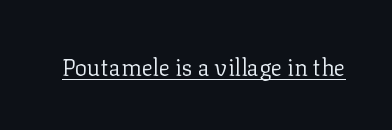
The image shows 23 px text type, upright; set normal letter spacing, underlined.
